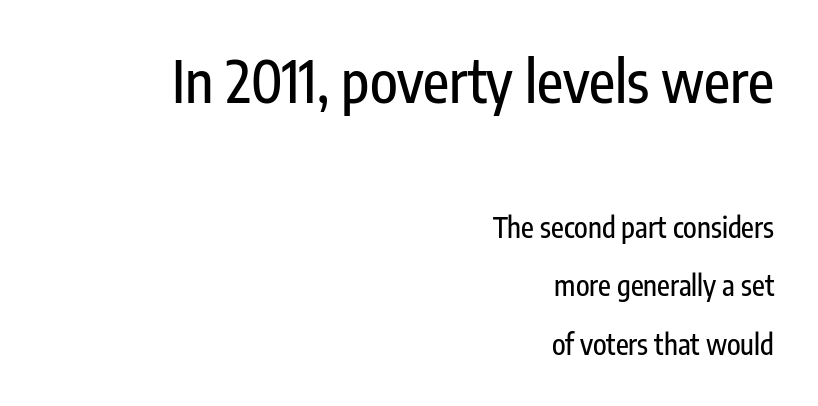
The image shows 57 px condensed sans-serif type, upright; set right-aligned, loose line spacing (2.09x), normal letter spacing, not underlined; the first (top) block is 2.04x larger; low stroke contrast and a medium x-height.
